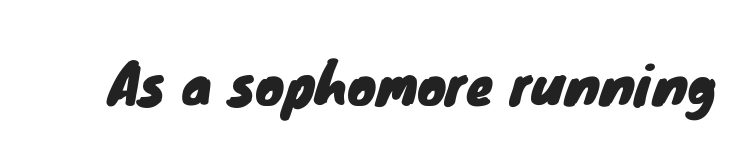
{"serif": "no", "width": "normal", "stroke_contrast": "low", "x_height": "small", "monospaced": "no", "underline": "no", "letter_spacing": "normal", "letter_spacing_em": 0.0, "glyph_px": 54}
